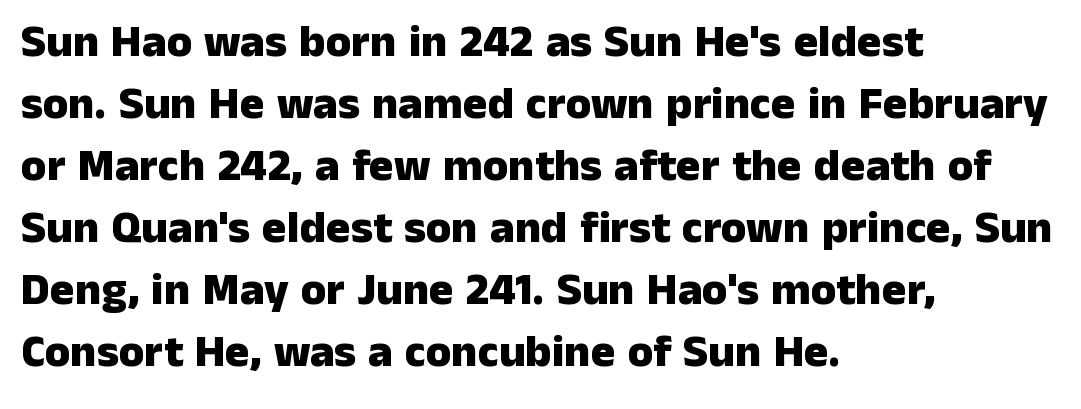
Q: Is the text bold? A: Yes.
Q: Is the text italic (slanted)? A: No, it is upright.
Q: Is the typeface a serif or a sans-serif typeface? A: Sans-serif.
Q: Is the text underlined? A: No.
Q: How is the paragraph aligned? A: Left-aligned.
Q: Is the spacing between letters normal or unusually wide? A: Normal.
Q: Is the spacing between lines tight, normal or loose? A: Normal.
Q: Width (condensed, normal, or wide)? A: Normal.
Q: Stroke contrast? A: Low.
Q: x-height? A: Medium.
Q: Monospaced? A: No.
